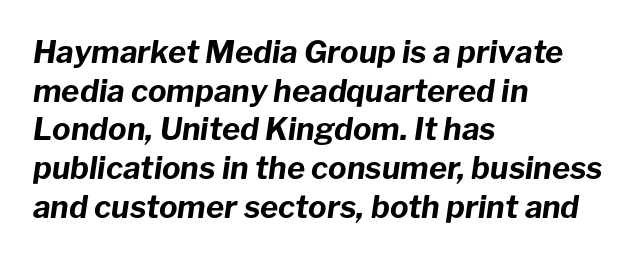
Q: Is the text bold? A: Yes.
Q: Is the text italic (slanted)? A: Yes, it leans right by about 8 degrees.
Q: Is the text underlined? A: No.
Q: How is the paragraph aligned? A: Left-aligned.
Q: Is the spacing between letters normal or unusually wide? A: Normal.
Q: Is the spacing between lines tight, normal or loose? A: Normal.
Q: Width (condensed, normal, or wide)? A: Normal.
Q: Stroke contrast? A: Low.
Q: x-height? A: Medium.
Q: Monospaced? A: No.
